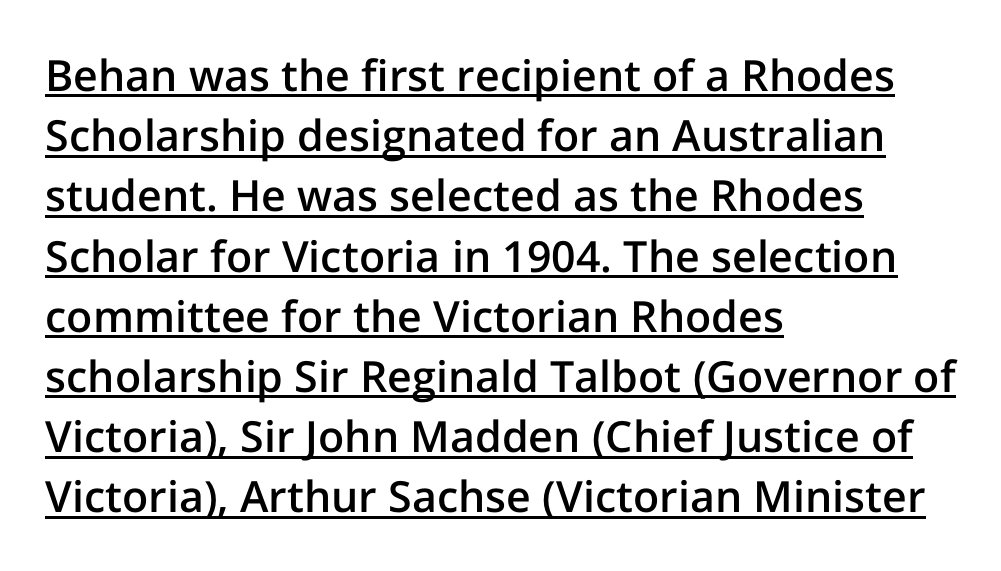
The image shows 43 px semibold sans-serif type, upright; set left-aligned, normal line spacing (1.4x), normal letter spacing, underlined; low stroke contrast and a medium x-height.
